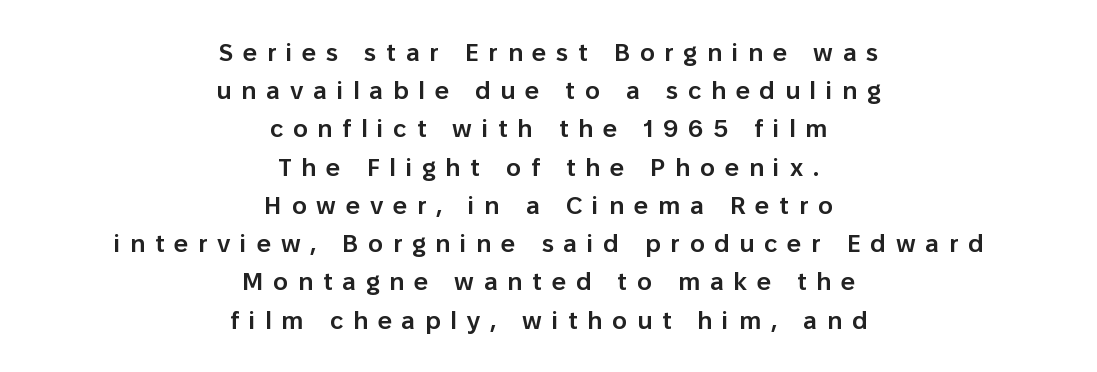
The image shows 25 px text type, upright; set centered, normal line spacing (1.53x), unusually wide letter spacing (+0.39 em), not underlined.
